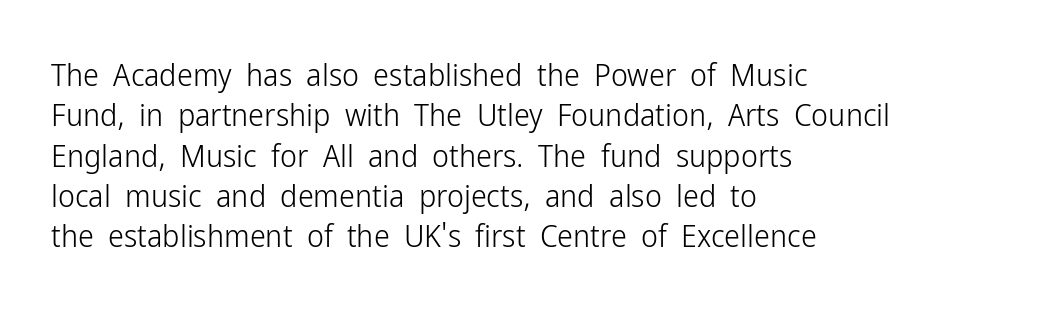
Q: Is the text bold? A: No.
Q: Is the text italic (slanted)? A: No, it is upright.
Q: Is the typeface a serif or a sans-serif typeface? A: Sans-serif.
Q: Is the text underlined? A: No.
Q: How is the paragraph aligned? A: Left-aligned.
Q: Is the spacing between letters normal or unusually wide? A: Normal.
Q: Is the spacing between lines tight, normal or loose? A: Normal.
Q: Width (condensed, normal, or wide)? A: Condensed.
Q: Stroke contrast? A: Low.
Q: x-height? A: Medium.
Q: Monospaced? A: No.
